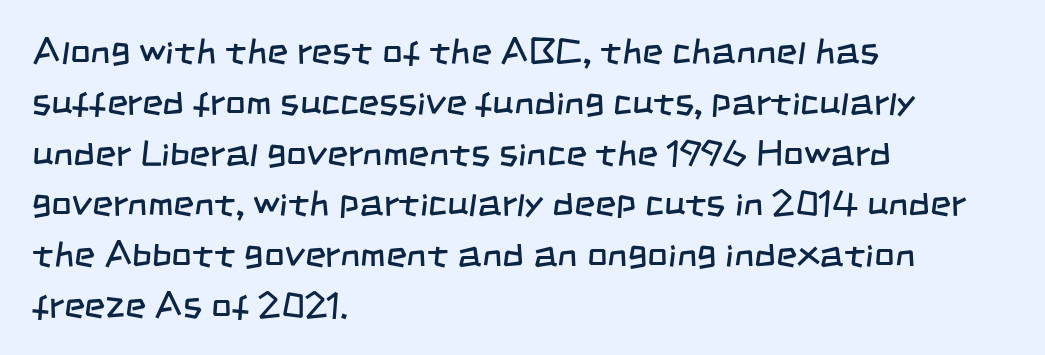
The image shows 36 px regular-weight, condensed sans-serif type; set left-aligned, normal line spacing (1.41x), normal letter spacing, not underlined; low stroke contrast and a large x-height.
